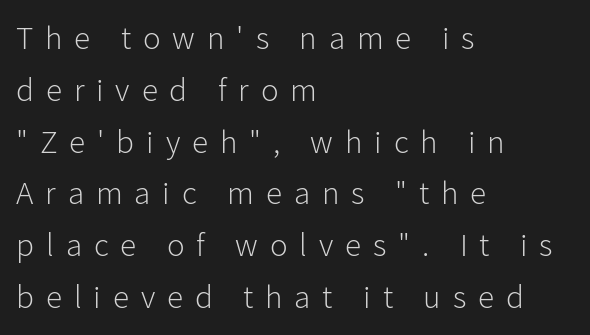
The image shows 33 px light sans-serif type, upright; set left-aligned, normal line spacing (1.57x), unusually wide letter spacing (+0.36 em), not underlined; low stroke contrast and a medium x-height.
